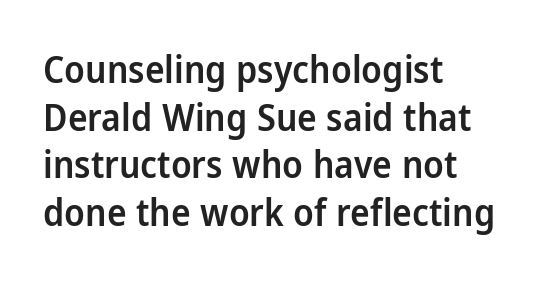
{"serif": "no", "italic": "no", "bold": "semi", "weight": "semibold", "width": "normal", "stroke_contrast": "low", "x_height": "medium", "monospaced": "no", "underline": "no", "align": "left", "line_spacing": "normal", "line_spacing_ratio": 1.29, "letter_spacing": "normal", "letter_spacing_em": 0.0, "glyph_px": 37}
